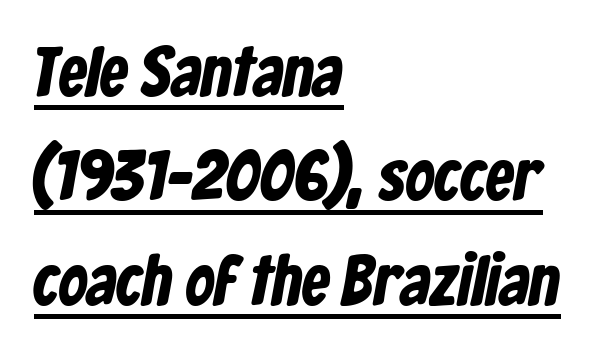
The image shows 71 px condensed sans-serif type; set left-aligned, normal line spacing (1.47x), normal letter spacing, underlined; low stroke contrast and a medium x-height.
